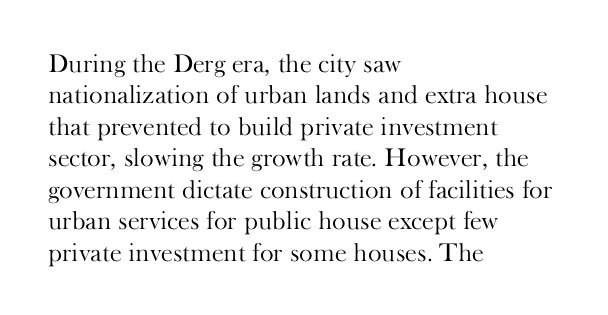
The image shows 26 px text type, upright; set left-aligned, line spacing 1.21x, normal letter spacing, not underlined.
